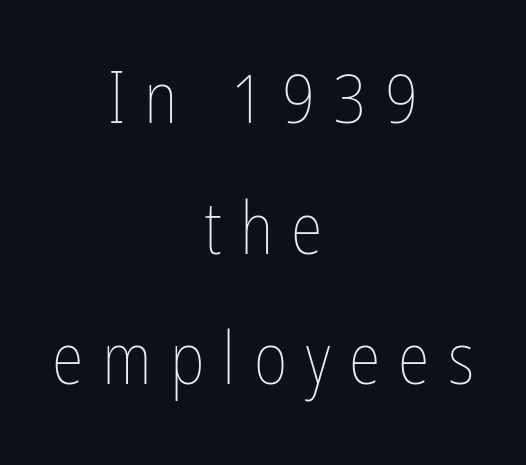
{"italic": "no", "bold": "no", "weight": "thin", "width": "condensed", "stroke_contrast": "low", "x_height": "medium", "monospaced": "no", "underline": "no", "align": "center", "line_spacing_ratio": 1.79, "letter_spacing": "wide", "letter_spacing_em": 0.25, "glyph_px": 73}
